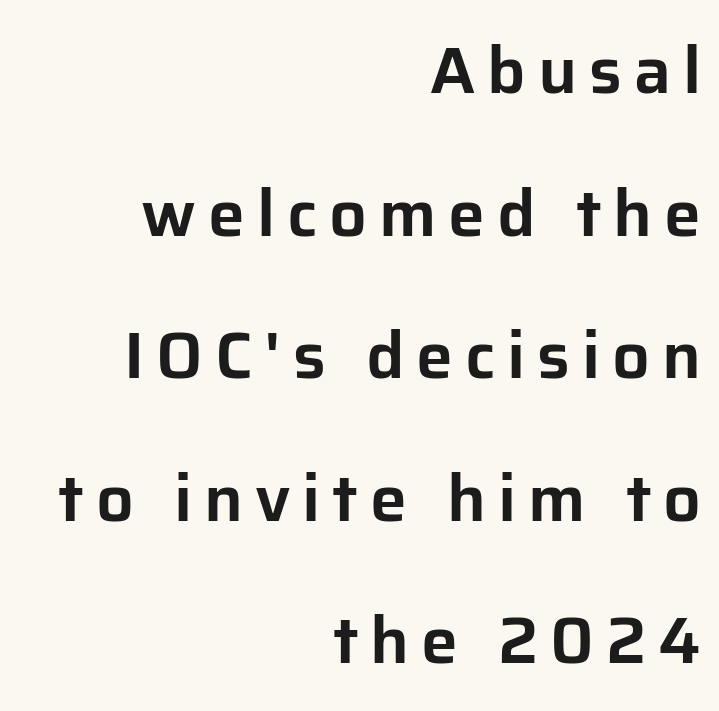
The image shows 66 px sans-serif type, upright; set right-aligned, loose line spacing (2.16x), not underlined; low stroke contrast and a medium x-height.
